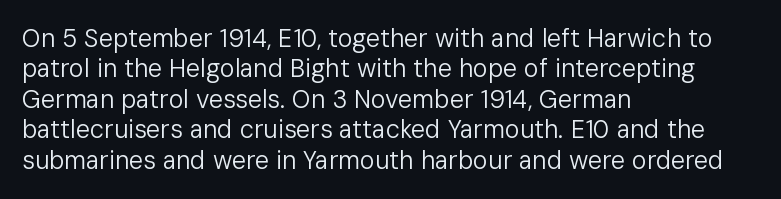
Nope, not italic — everything's standing straight. Only glyphs here, with clear space below each row. Leftover space on each line is placed entirely after the last word. The gaps between neighbouring characters are ordinary and unremarkable. A light-to-regular cut is what we see here.
